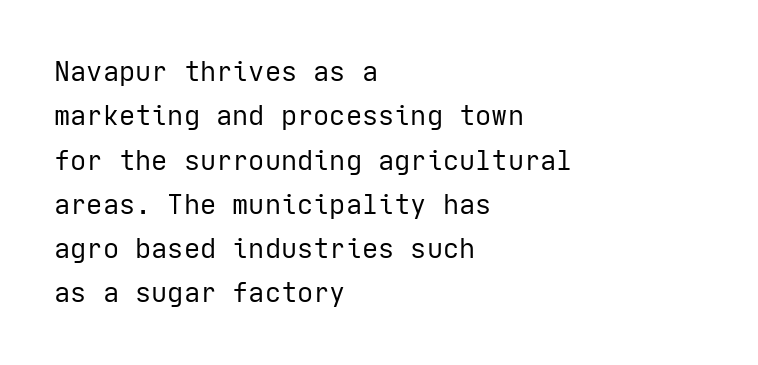
Descenders hang freely into open space. One-word summary of the alignment: left. Style check: upright. Weight: not bold — regular or lighter. The face used here is rendered with its standard letterfit.
